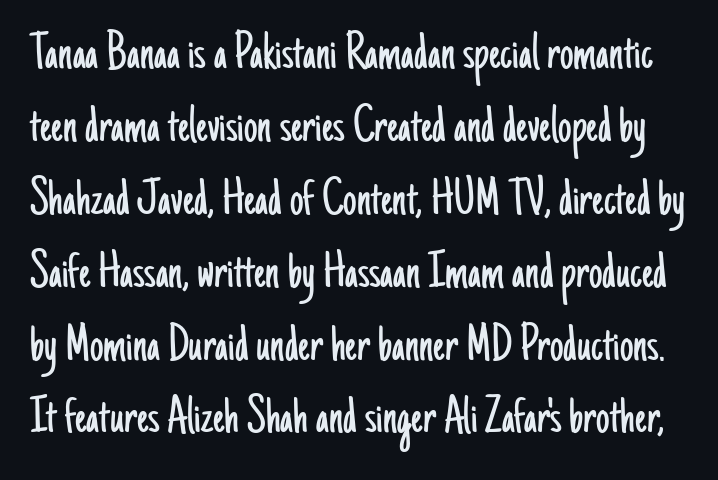
Q: Is the text bold? A: No.
Q: Is the text italic (slanted)? A: No, it is upright.
Q: Is the typeface a serif or a sans-serif typeface? A: Sans-serif.
Q: Is the text underlined? A: No.
Q: Is the spacing between letters normal or unusually wide? A: Normal.
Q: Is the spacing between lines tight, normal or loose? A: Normal.
Q: Width (condensed, normal, or wide)? A: Condensed.
Q: Stroke contrast? A: Low.
Q: x-height? A: Small.
Q: Monospaced? A: No.
